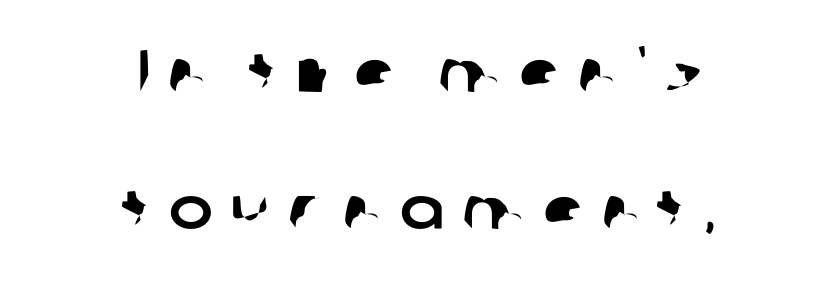
Q: Is the typeface a serif or a sans-serif typeface? A: Sans-serif.
Q: Is the text underlined? A: No.
Q: How is the paragraph aligned? A: Centered.
Q: Is the spacing between letters normal or unusually wide? A: Unusually wide.
Q: Is the spacing between lines tight, normal or loose? A: Loose.
Q: Width (condensed, normal, or wide)? A: Normal.
Q: Stroke contrast? A: Low.
Q: x-height? A: Medium.
Q: Monospaced? A: No.
